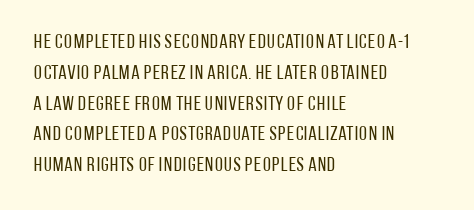
The image shows 20 px text type, upright; set left-aligned, normal line spacing (1.54x), normal letter spacing, not underlined.
